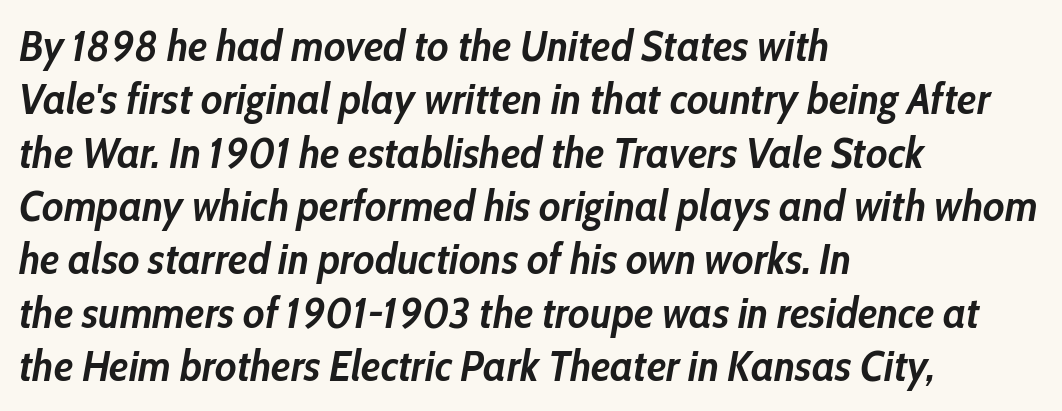
Q: Is the text bold? A: Yes.
Q: Is the text italic (slanted)? A: Yes, it leans right by about 10 degrees.
Q: Is the text underlined? A: No.
Q: How is the paragraph aligned? A: Left-aligned.
Q: Is the spacing between letters normal or unusually wide? A: Normal.
Q: Width (condensed, normal, or wide)? A: Condensed.
Q: Stroke contrast? A: Low.
Q: x-height? A: Medium.
Q: Monospaced? A: No.
